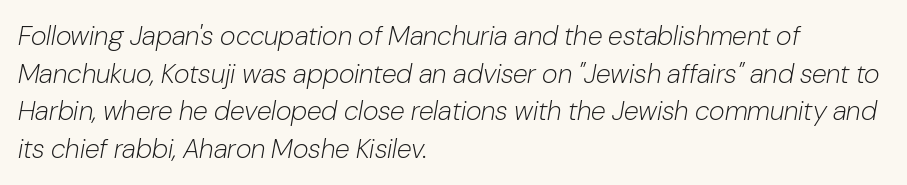
Visually the block forms a straight wall on the left and a jagged coastline on the right. The space beneath each line is pristine and unruled. Nothing unusual about the tracking: characters are spaced as the font intends. Caption: face not bold, strokes unweighted. There's an unmistakable incline to the writing here. Regarding leading, the lines here are spaced in the standard way.
